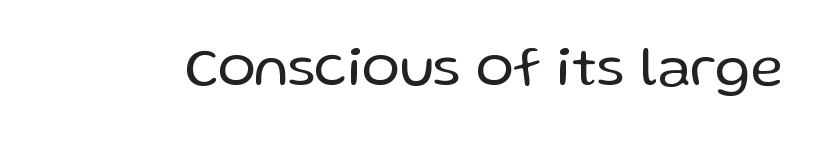
Q: Is the text bold? A: No.
Q: Is the text italic (slanted)? A: No, it is upright.
Q: Is the typeface a serif or a sans-serif typeface? A: Sans-serif.
Q: Is the text underlined? A: No.
Q: Is the spacing between letters normal or unusually wide? A: Normal.
Q: Width (condensed, normal, or wide)? A: Normal.
Q: Stroke contrast? A: Low.
Q: x-height? A: Medium.
Q: Monospaced? A: No.
